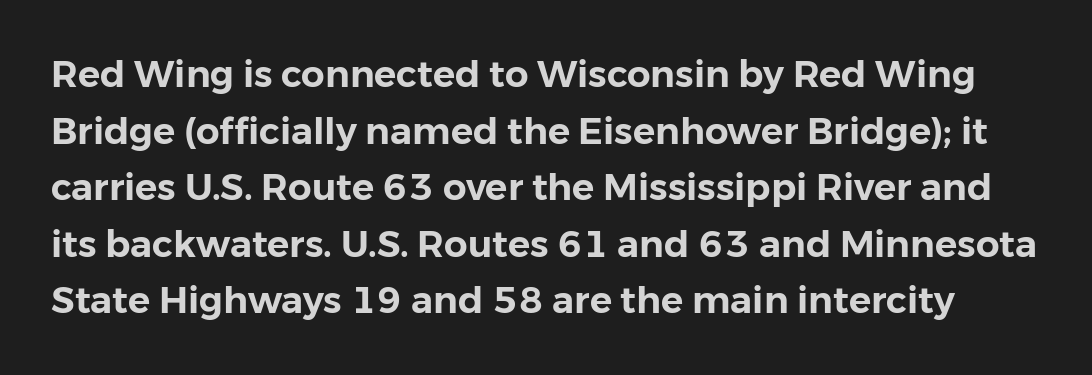
Q: Is the text italic (slanted)? A: No, it is upright.
Q: Is the typeface a serif or a sans-serif typeface? A: Sans-serif.
Q: Is the text underlined? A: No.
Q: Is the spacing between letters normal or unusually wide? A: Normal.
Q: Is the spacing between lines tight, normal or loose? A: Normal.
Q: Width (condensed, normal, or wide)? A: Normal.
Q: Stroke contrast? A: Low.
Q: x-height? A: Medium.
Q: Monospaced? A: No.
